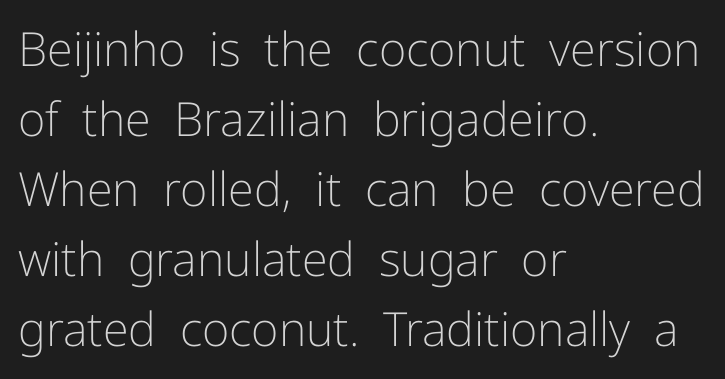
{"serif": "no", "italic": "no", "bold": "no", "weight": "light", "width": "normal", "stroke_contrast": "low", "x_height": "medium", "monospaced": "no", "underline": "no", "align": "left", "line_spacing": "normal", "line_spacing_ratio": 1.49, "letter_spacing": "normal", "letter_spacing_em": 0.0, "glyph_px": 47}
